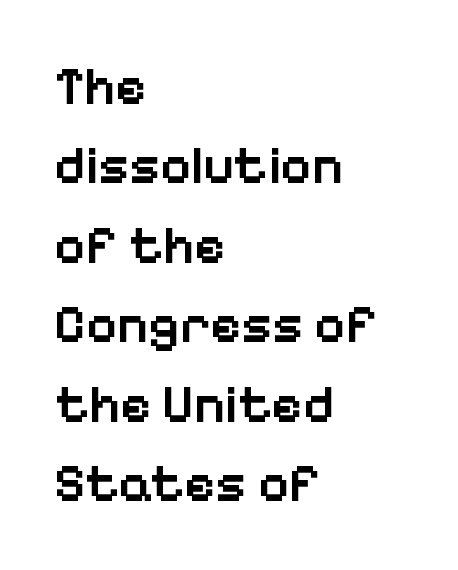
What's the leading like? Ordinary, nothing unusual. Typesetter's note: demi weight, one step under bold. Casual observation: everything's shoved over to the left. Proportional: the letters do not fall into vertical columns.
